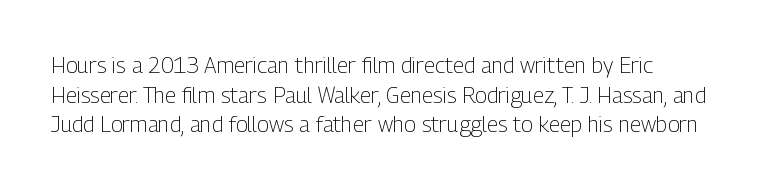
Q: Is the text bold? A: No.
Q: Is the text italic (slanted)? A: No, it is upright.
Q: Is the text underlined? A: No.
Q: How is the paragraph aligned? A: Left-aligned.
Q: Is the spacing between letters normal or unusually wide? A: Normal.
Q: Is the spacing between lines tight, normal or loose? A: Normal.
